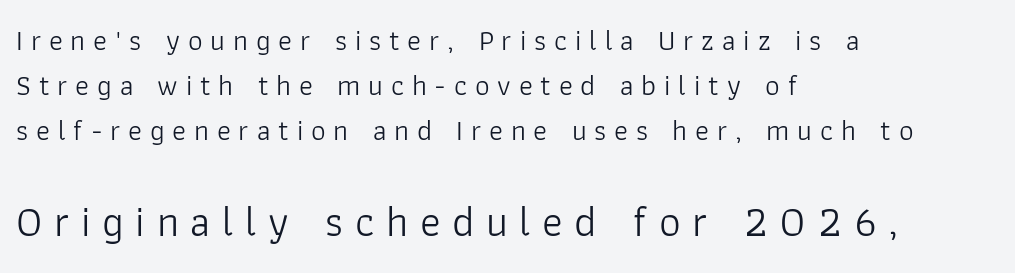
Q: Is the text bold? A: No.
Q: Is the text italic (slanted)? A: No, it is upright.
Q: Is the typeface a serif or a sans-serif typeface? A: Sans-serif.
Q: Is the text underlined? A: No.
Q: How is the paragraph aligned? A: Left-aligned.
Q: Is the spacing between letters normal or unusually wide? A: Unusually wide.
Q: Is the spacing between lines tight, normal or loose? A: Normal.
Q: Which block of text is set in a larger size, the first (top) or the second (bottom)? A: The second (bottom) one.
Q: Width (condensed, normal, or wide)? A: Normal.
Q: Stroke contrast? A: Low.
Q: x-height? A: Medium.
Q: Monospaced? A: No.
